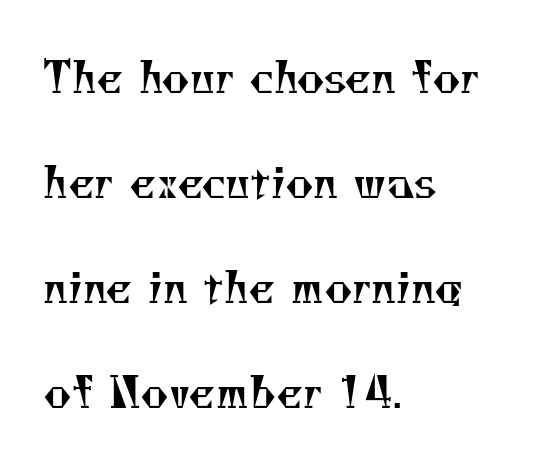
Q: Is the text bold? A: No.
Q: Is the typeface a serif or a sans-serif typeface? A: Serif.
Q: Is the text underlined? A: No.
Q: How is the paragraph aligned? A: Left-aligned.
Q: Is the spacing between letters normal or unusually wide? A: Normal.
Q: Is the spacing between lines tight, normal or loose? A: Loose.
Q: Width (condensed, normal, or wide)? A: Normal.
Q: Stroke contrast? A: Medium.
Q: x-height? A: Small.
Q: Monospaced? A: No.
